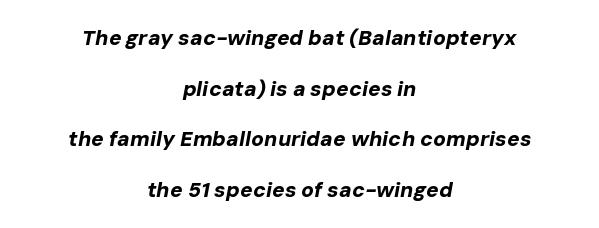
The image shows 21 px bold type, italic (leaning right); set centered, loose line spacing (2.41x), normal letter spacing, not underlined.
